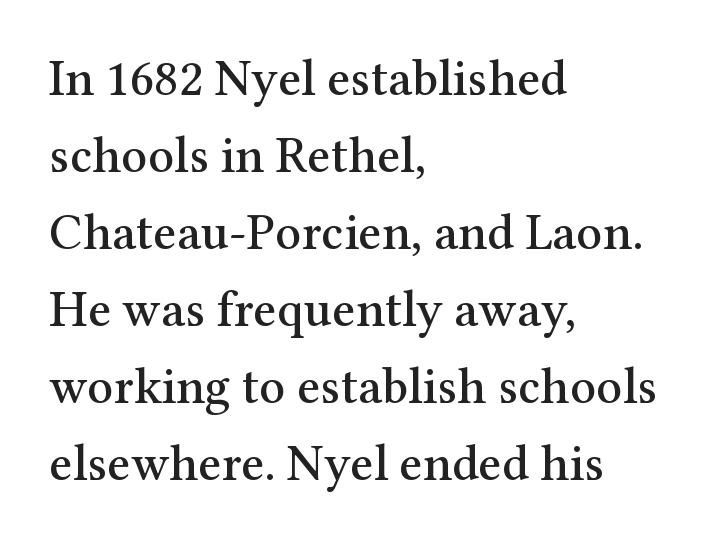
The image shows 51 px serif type, upright; set left-aligned, normal line spacing (1.51x), normal letter spacing, not underlined; medium stroke contrast and a medium x-height.
